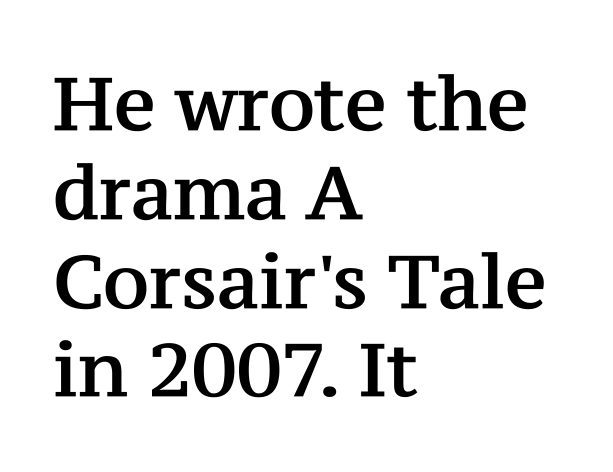
{"serif": "yes", "italic": "no", "width": "normal", "stroke_contrast": "medium", "x_height": "medium", "monospaced": "no", "underline": "no", "align": "left", "line_spacing_ratio": 1.2, "letter_spacing": "normal", "letter_spacing_em": 0.0, "glyph_px": 74}
